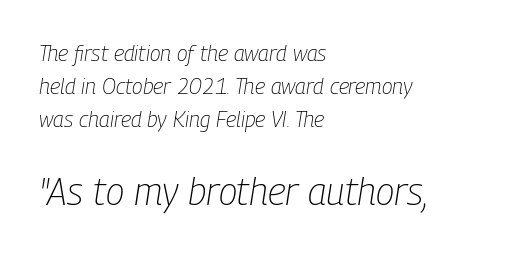
The image shows 38 px light, condensed type, italic (leaning right); set left-aligned, normal line spacing (1.5x), normal letter spacing, not underlined; the second (bottom) block is 1.73x larger; low stroke contrast and a medium x-height.
